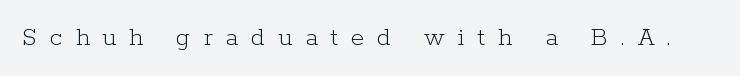
The space beneath each line is pristine and unruled. Designer's note — italics off, roman on. Tracking here is generous; glyphs stand well apart from one another. Letters have the restrained weight of plain body copy at most.
